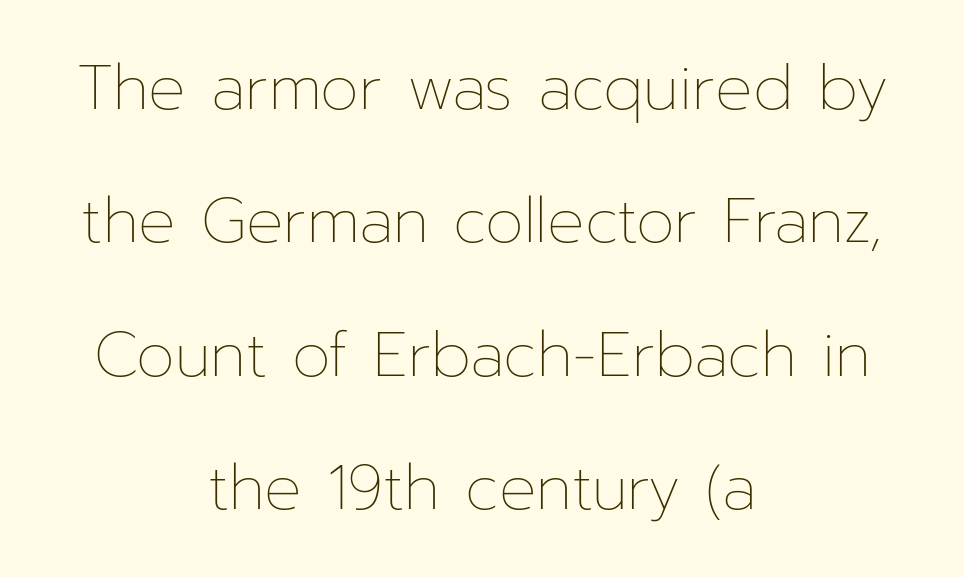
The image shows 62 px thin type, upright; set centered, loose line spacing (2.15x), normal letter spacing, not underlined; low stroke contrast and a medium x-height.
